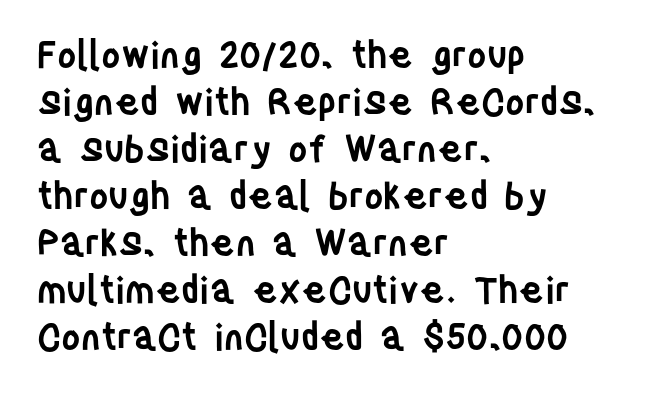
{"serif": "no", "italic": "no", "bold": "semi", "weight": "semibold", "width": "condensed", "stroke_contrast": "low", "x_height": "large", "monospaced": "no", "underline": "no", "align": "left", "line_spacing": "normal", "line_spacing_ratio": 1.27, "letter_spacing": "normal", "letter_spacing_em": 0.0, "glyph_px": 37}
